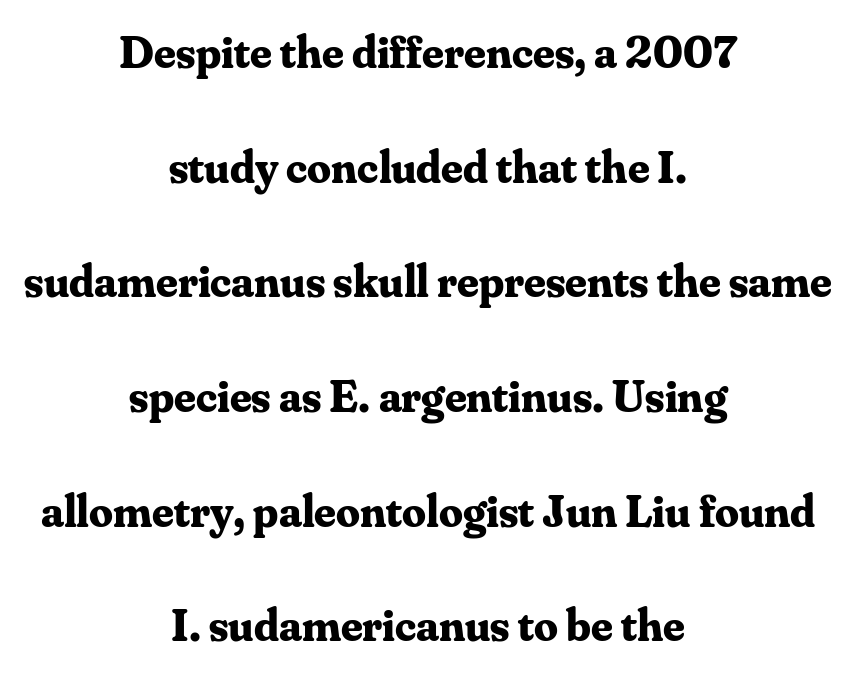
The image shows 47 px bold serif type, upright; set centered, loose line spacing (2.44x), normal letter spacing, not underlined; medium stroke contrast and a small x-height.
